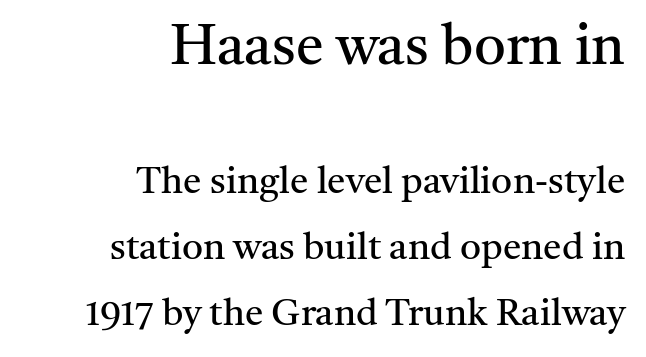
Q: Is the text bold? A: No.
Q: Is the text italic (slanted)? A: No, it is upright.
Q: Is the typeface a serif or a sans-serif typeface? A: Serif.
Q: Is the text underlined? A: No.
Q: How is the paragraph aligned? A: Right-aligned.
Q: Is the spacing between letters normal or unusually wide? A: Normal.
Q: Which block of text is set in a larger size, the first (top) or the second (bottom)? A: The first (top) one.
Q: Width (condensed, normal, or wide)? A: Normal.
Q: Stroke contrast? A: Medium.
Q: x-height? A: Medium.
Q: Monospaced? A: No.
